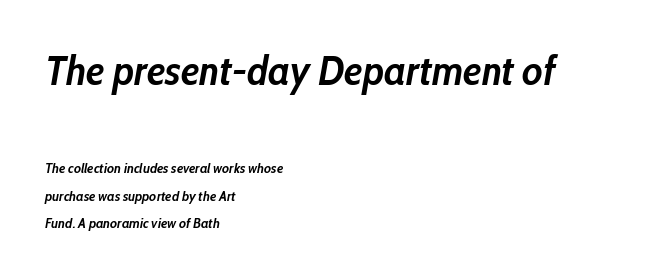
Q: Is the text bold? A: Yes.
Q: Is the text italic (slanted)? A: Yes, it leans right by about 10 degrees.
Q: Is the text underlined? A: No.
Q: How is the paragraph aligned? A: Left-aligned.
Q: Is the spacing between letters normal or unusually wide? A: Normal.
Q: Is the spacing between lines tight, normal or loose? A: Loose.
Q: Which block of text is set in a larger size, the first (top) or the second (bottom)? A: The first (top) one.
Q: Width (condensed, normal, or wide)? A: Condensed.
Q: Stroke contrast? A: Low.
Q: x-height? A: Medium.
Q: Monospaced? A: No.
